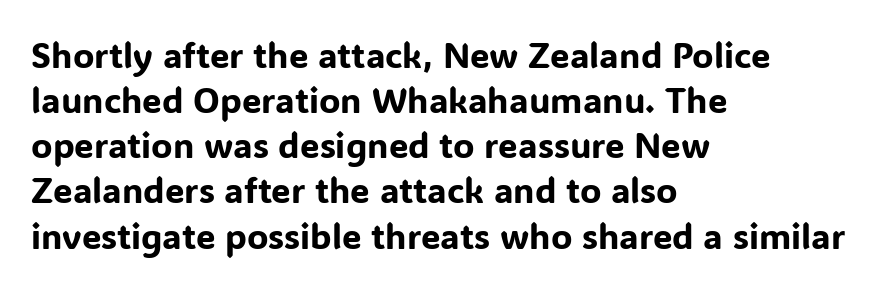
{"serif": "no", "italic": "no", "width": "normal", "stroke_contrast": "low", "x_height": "medium", "monospaced": "no", "underline": "no", "align": "left", "line_spacing": "normal", "line_spacing_ratio": 1.29, "letter_spacing": "normal", "letter_spacing_em": 0.0, "glyph_px": 35}
